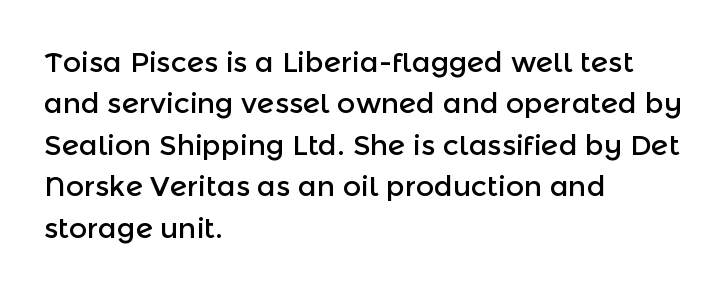
The image shows 28 px sans-serif type, upright; set left-aligned, normal line spacing (1.48x), normal letter spacing, not underlined; a medium x-height.
